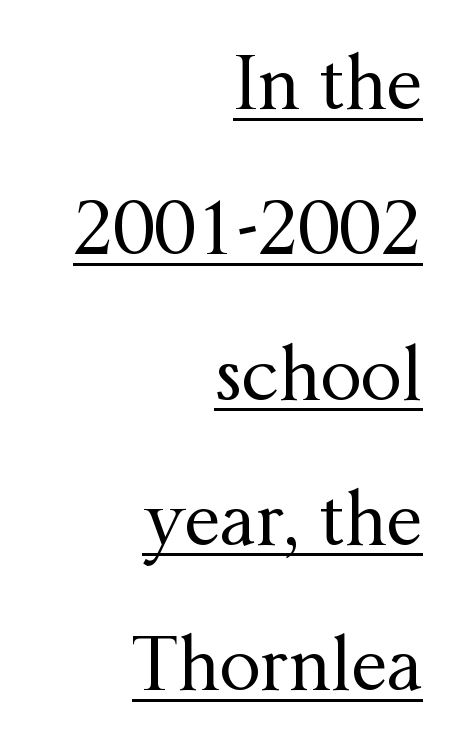
Q: Is the text bold? A: No.
Q: Is the text italic (slanted)? A: No, it is upright.
Q: Is the typeface a serif or a sans-serif typeface? A: Serif.
Q: Is the text underlined? A: Yes.
Q: How is the paragraph aligned? A: Right-aligned.
Q: Is the spacing between letters normal or unusually wide? A: Normal.
Q: Is the spacing between lines tight, normal or loose? A: Loose.
Q: Width (condensed, normal, or wide)? A: Normal.
Q: Stroke contrast? A: Medium.
Q: x-height? A: Medium.
Q: Monospaced? A: No.
